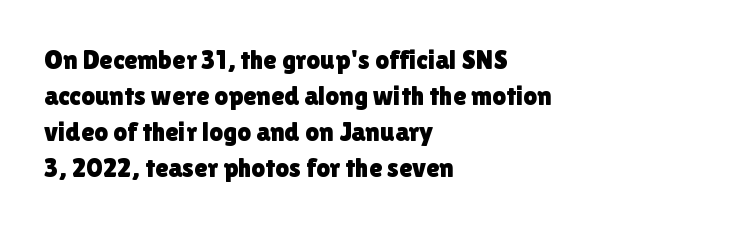
Q: Is the text italic (slanted)? A: No, it is upright.
Q: Is the text underlined? A: No.
Q: How is the paragraph aligned? A: Left-aligned.
Q: Is the spacing between letters normal or unusually wide? A: Normal.
Q: Is the spacing between lines tight, normal or loose? A: Normal.
